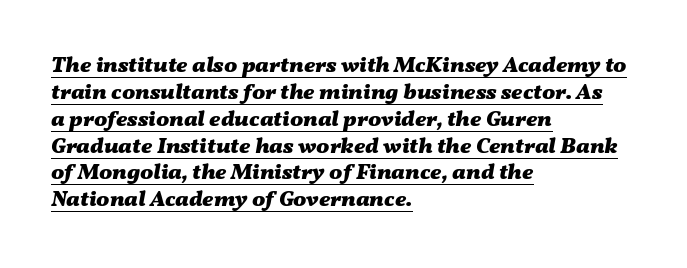
The image shows 22 px bold type, italic (leaning right); set left-aligned, line spacing 1.22x, normal letter spacing, underlined.
